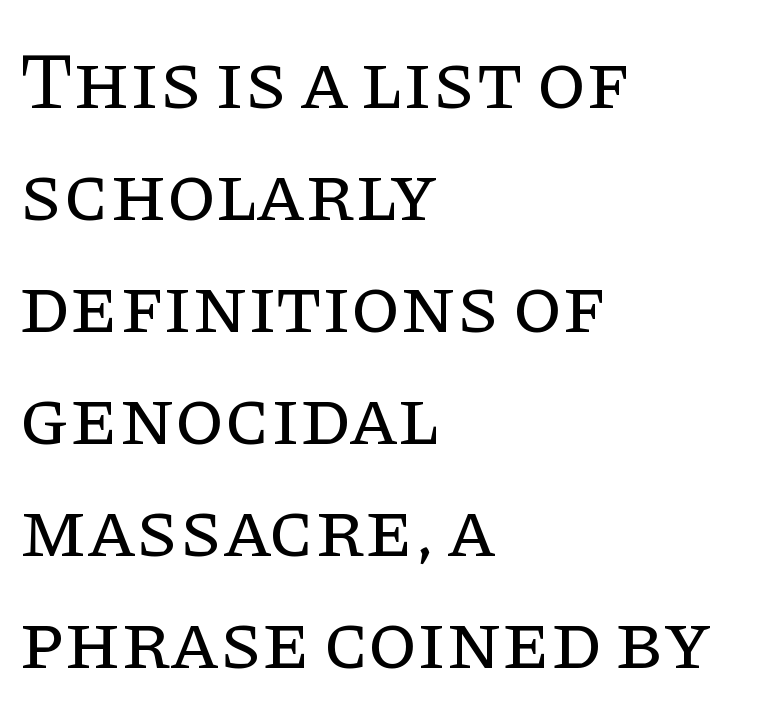
You could call the tracking neutral — neither tight nor loose. This sample keeps an unexceptional amount of space between lines. Character widths vary here, with narrow letters taking less room than wide ones. Check the space under the baseline: it is left empty. The passage is arranged the way most books set body copy — flush left.
